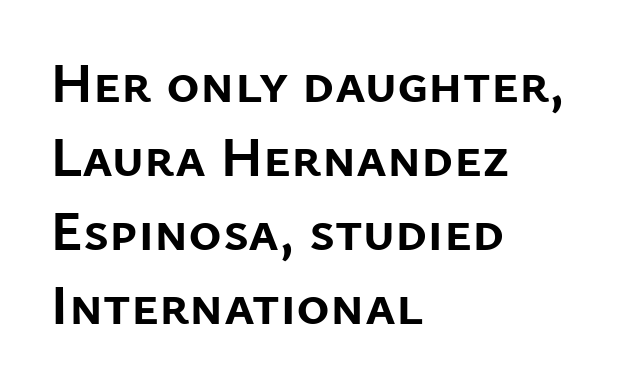
Whoever set this chose a conventional vertical rhythm. Each letter keeps its own natural width here, so spacing adapts to shape. No extra tracking has been applied to these lines. Quick note: not italic, upright.
